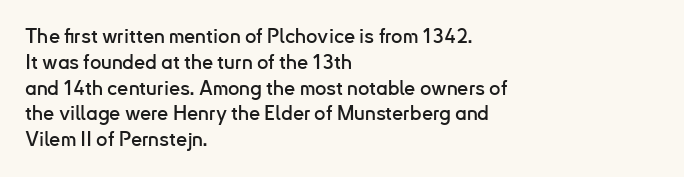
{"italic": "no", "underline": "no", "align": "left", "line_spacing": "normal", "line_spacing_ratio": 1.29, "letter_spacing": "normal", "letter_spacing_em": 0.0, "glyph_px": 20}
